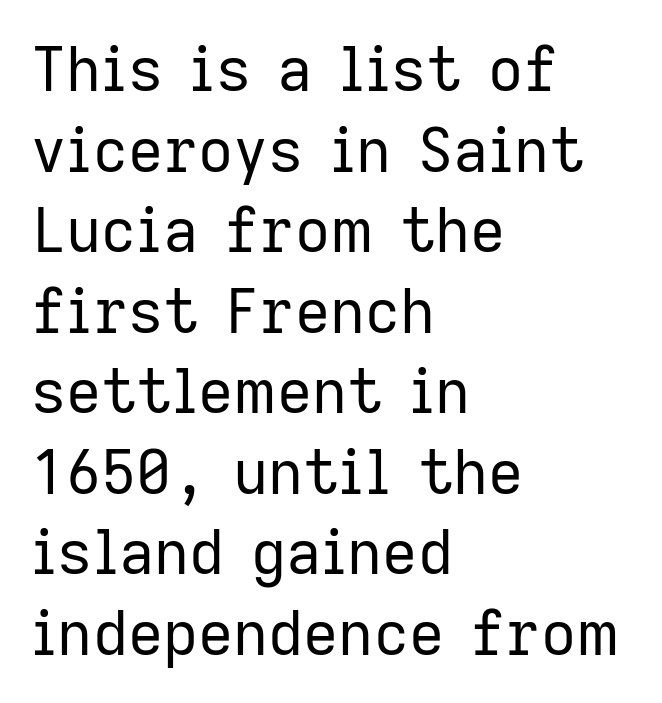
The image shows 61 px regular-weight sans-serif type, upright; set left-aligned, normal line spacing (1.32x), normal letter spacing, not underlined; low stroke contrast and a medium x-height.
